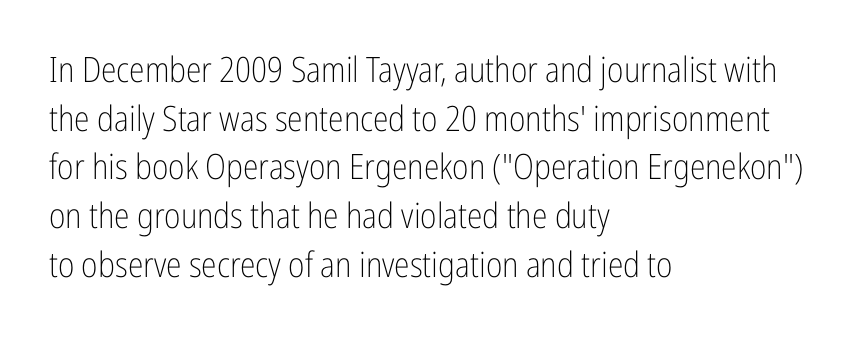
The image shows 35 px light, condensed sans-serif type, upright; set left-aligned, normal line spacing (1.39x), normal letter spacing, not underlined; low stroke contrast and a medium x-height.
